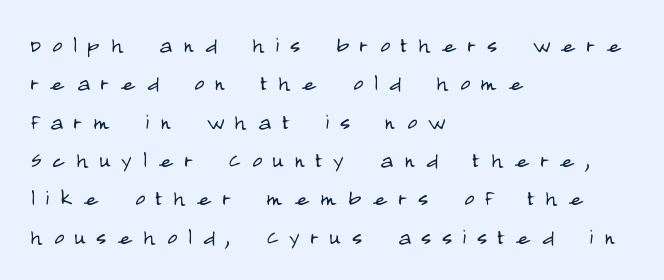
The rag falls on the right side of this text block. Caption: face not bold, strokes unweighted. Clear beneath every line of the passage. The passage shown has open, widely tracked lettering throughout.
